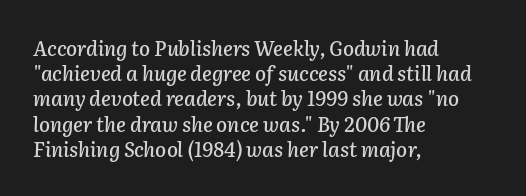
{"italic": "yes", "lean": "right", "slant_degrees": 2, "underline": "no", "align": "left", "line_spacing": "normal", "line_spacing_ratio": 1.26, "letter_spacing": "normal", "letter_spacing_em": 0.0, "glyph_px": 20}
